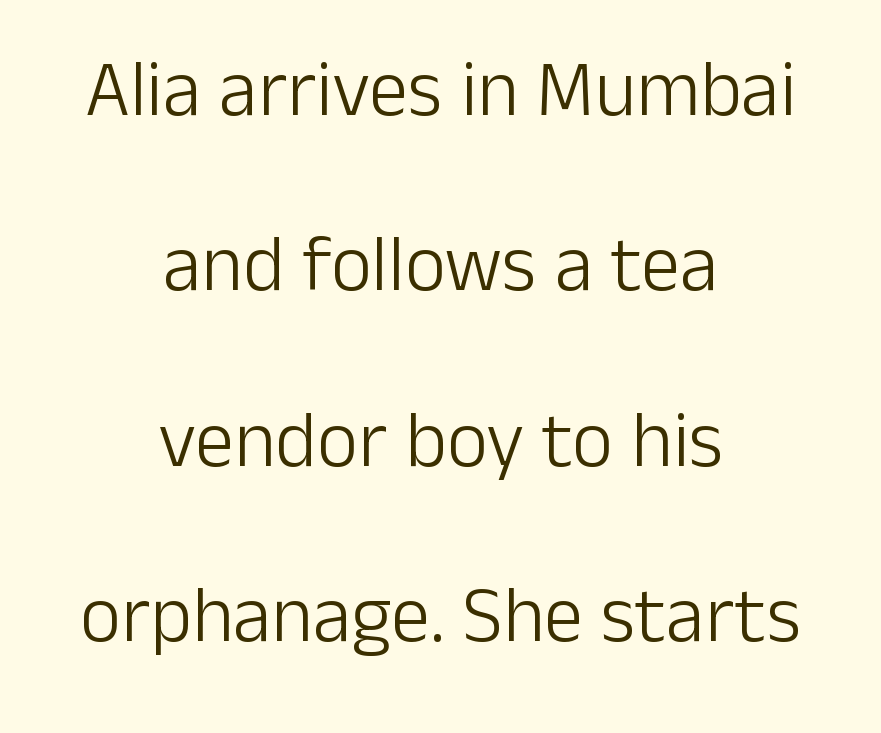
Q: Is the text bold? A: No.
Q: Is the text italic (slanted)? A: No, it is upright.
Q: Is the typeface a serif or a sans-serif typeface? A: Sans-serif.
Q: Is the text underlined? A: No.
Q: How is the paragraph aligned? A: Centered.
Q: Is the spacing between letters normal or unusually wide? A: Normal.
Q: Is the spacing between lines tight, normal or loose? A: Loose.
Q: Width (condensed, normal, or wide)? A: Normal.
Q: Stroke contrast? A: Low.
Q: x-height? A: Medium.
Q: Monospaced? A: No.
